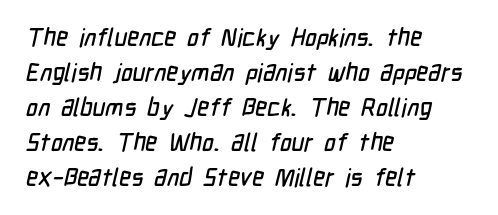
{"underline": "no", "align": "left", "line_spacing": "normal", "line_spacing_ratio": 1.4, "letter_spacing": "normal", "letter_spacing_em": 0.0, "glyph_px": 25}
